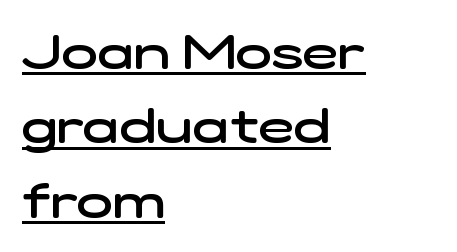
Q: Is the text bold? A: Semi-bold.
Q: Is the typeface a serif or a sans-serif typeface? A: Sans-serif.
Q: Is the text underlined? A: Yes.
Q: How is the paragraph aligned? A: Left-aligned.
Q: Is the spacing between letters normal or unusually wide? A: Normal.
Q: Is the spacing between lines tight, normal or loose? A: Normal.
Q: Width (condensed, normal, or wide)? A: Wide.
Q: Stroke contrast? A: Low.
Q: x-height? A: Medium.
Q: Monospaced? A: No.
